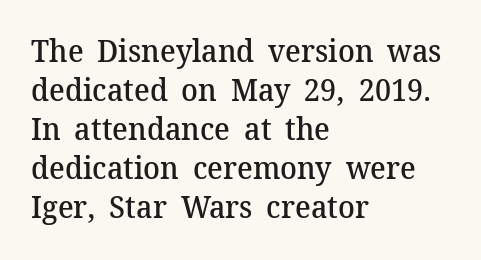
Yep, those are serifs on the letters. The type is set solid horizontally, with unmodified tracking. The passage shown is typed in a proportional face where columns would drift. Vertically, the passage feels balanced, rows spaced as you'd expect. Letters rest on an invisible, unmarked baseline. Compared with an ordinary text face, these strokes are moderately heavier — a semibold.
